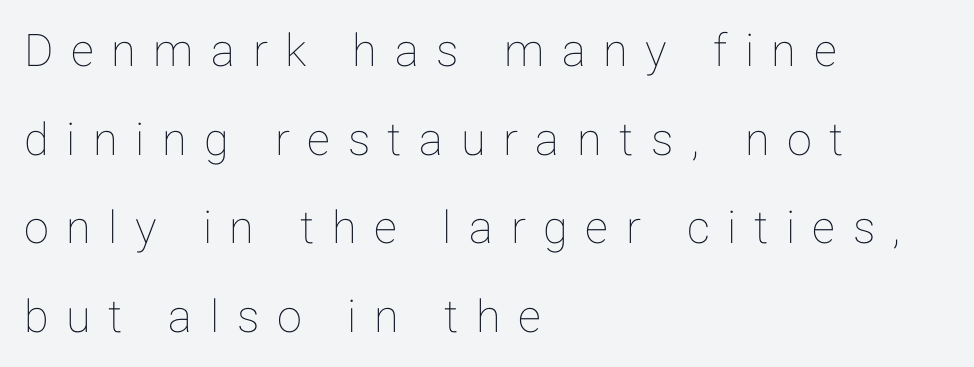
{"italic": "no", "width": "normal", "stroke_contrast": "low", "x_height": "medium", "monospaced": "no", "underline": "no", "align": "left", "line_spacing": "loose", "line_spacing_ratio": 1.97, "letter_spacing": "wide", "letter_spacing_em": 0.39, "glyph_px": 45}
